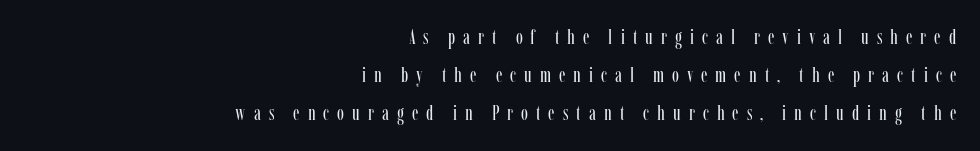
Q: Is the text bold? A: No.
Q: Is the text italic (slanted)? A: No, it is upright.
Q: Is the text underlined? A: No.
Q: How is the paragraph aligned? A: Right-aligned.
Q: Is the spacing between letters normal or unusually wide? A: Unusually wide.
